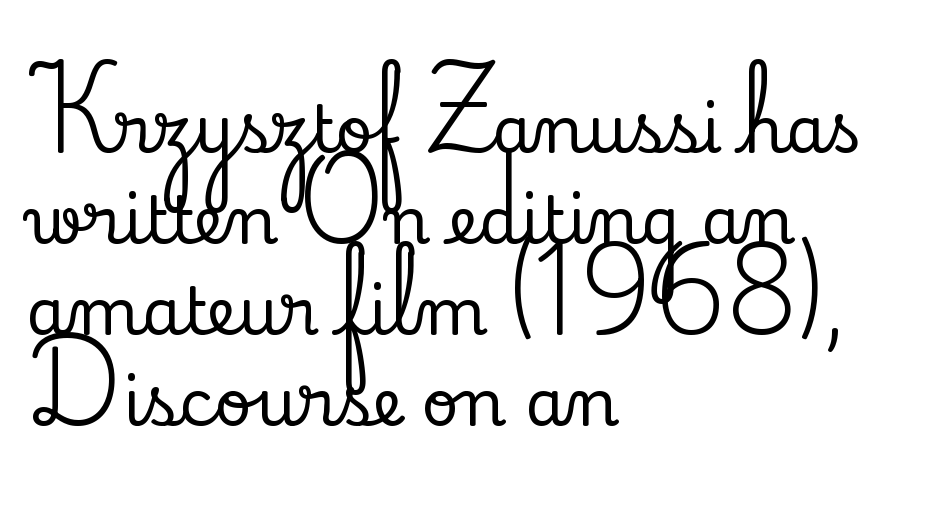
The image shows 65 px serif type, upright; set left-aligned, normal line spacing (1.4x), normal letter spacing, not underlined; low stroke contrast and a small x-height.
